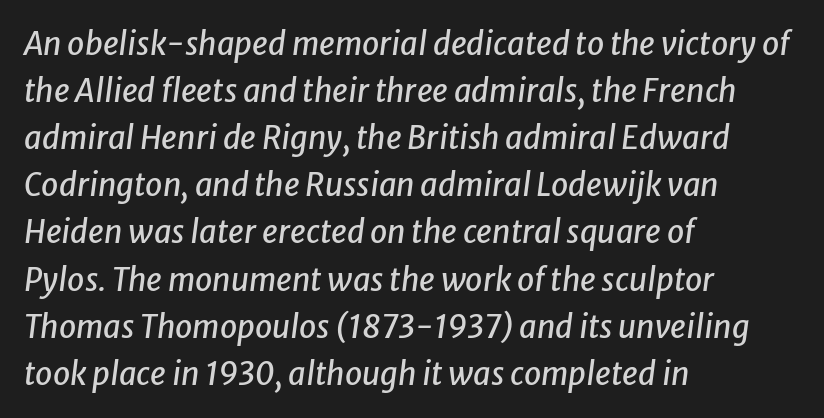
{"italic": "yes", "lean": "right", "slant_degrees": 8, "width": "normal", "stroke_contrast": "low", "x_height": "medium", "monospaced": "no", "underline": "no", "align": "left", "line_spacing": "normal", "line_spacing_ratio": 1.52, "letter_spacing": "normal", "letter_spacing_em": 0.0, "glyph_px": 31}
